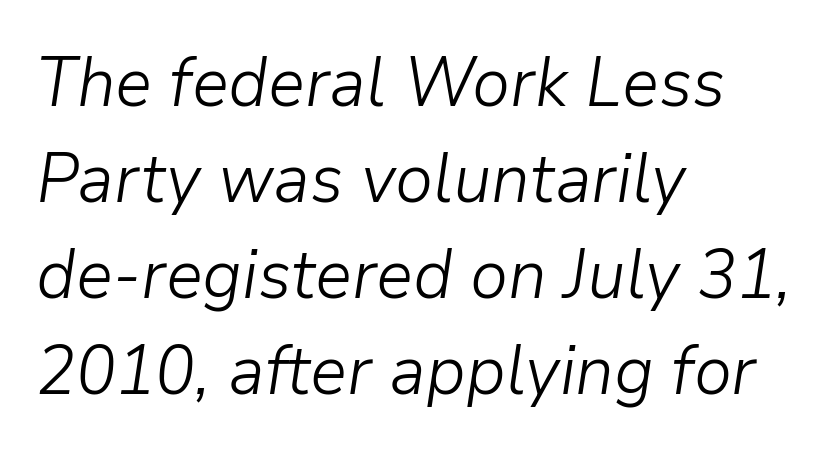
Q: Is the text bold? A: No.
Q: Is the text italic (slanted)? A: Yes, it leans right by about 9 degrees.
Q: Is the text underlined? A: No.
Q: How is the paragraph aligned? A: Left-aligned.
Q: Is the spacing between letters normal or unusually wide? A: Normal.
Q: Is the spacing between lines tight, normal or loose? A: Normal.
Q: Width (condensed, normal, or wide)? A: Normal.
Q: Stroke contrast? A: Low.
Q: x-height? A: Medium.
Q: Monospaced? A: No.
